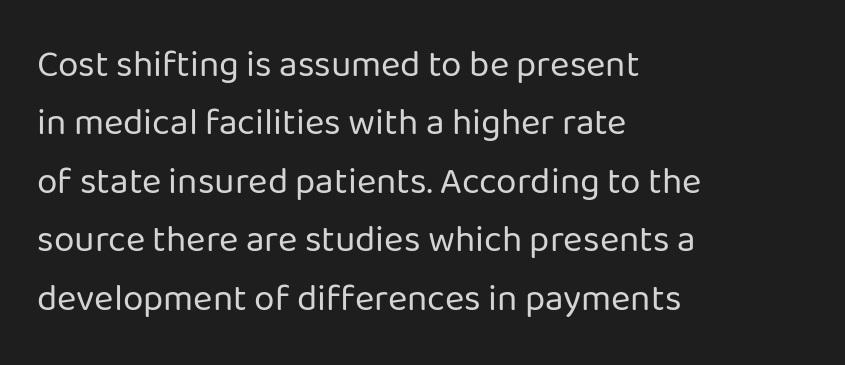
The image shows 37 px regular-weight sans-serif type, upright; set left-aligned, normal line spacing (1.58x), normal letter spacing, not underlined; low stroke contrast and a medium x-height.
